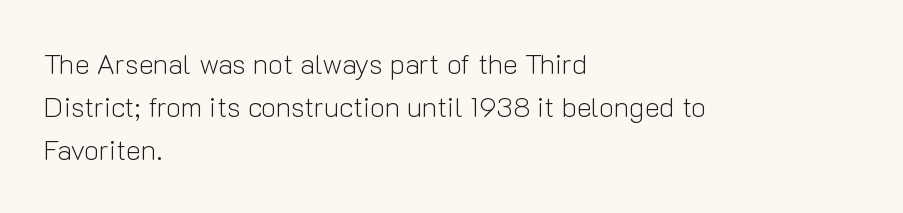
Designer's note — italics off, roman on. Is the letter spacing exaggerated? No — it looks like the ordinary default. The paragraph shown leans on its left margin. Underlining? Definitely not there. Proportional: the letters do not fall into vertical columns. In terms of letterform style, serifs are entirely absent.
